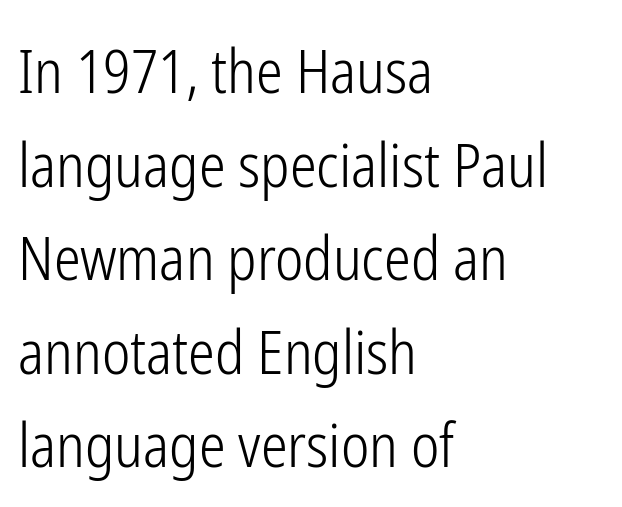
The image shows 60 px light, condensed sans-serif type, upright; set left-aligned, normal line spacing (1.56x), normal letter spacing, not underlined; low stroke contrast and a medium x-height.
